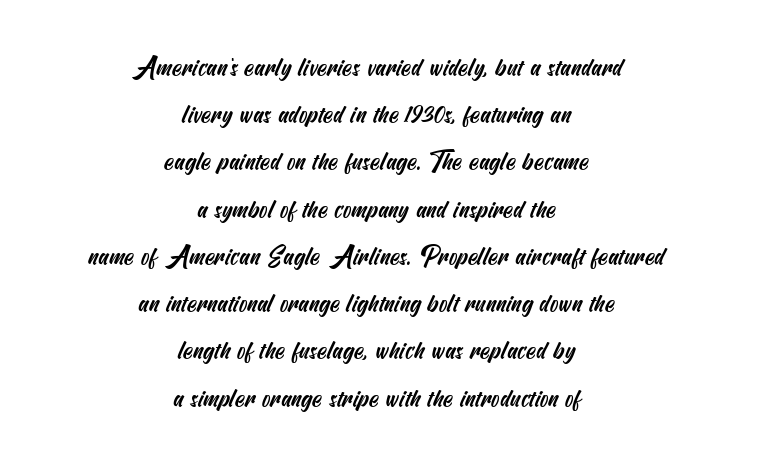
The image shows 25 px text type; set centered, line spacing 1.89x, normal letter spacing, not underlined.
